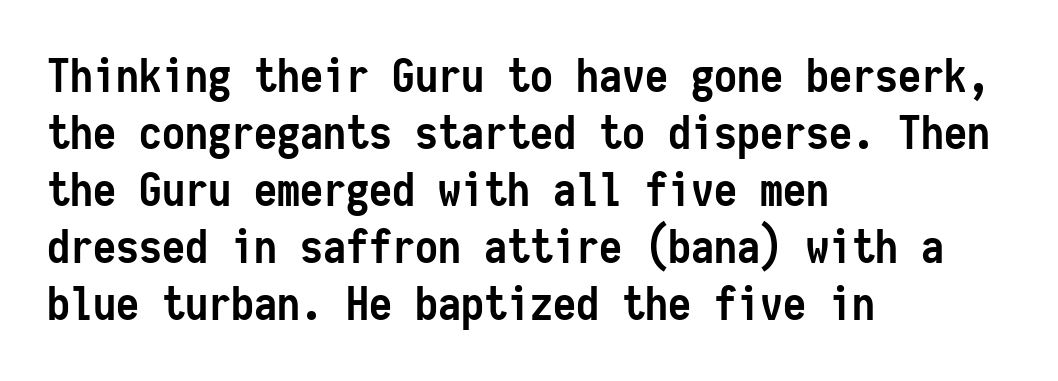
The image shows 46 px semibold, condensed sans-serif type, upright, monospaced; set left-aligned, line spacing 1.24x, normal letter spacing, not underlined; low stroke contrast and a medium x-height.
